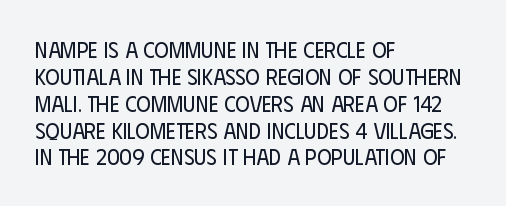
The image shows 22 px text type, upright; set left-aligned, line spacing 1.22x, normal letter spacing, not underlined.
